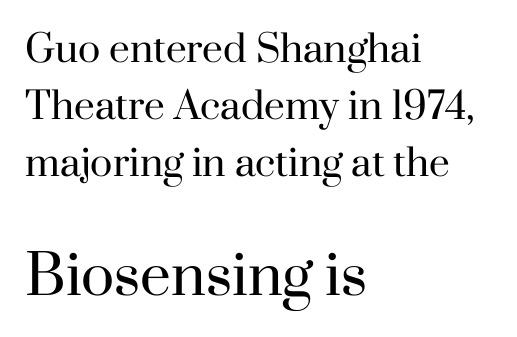
Designer's note — italics off, roman on. Default kerning and tracking; the words read as compact shapes. Does the type have serifs? Yes, each stem ends in a small foot. Small over large — that's the arrangement of the two blocks here.
